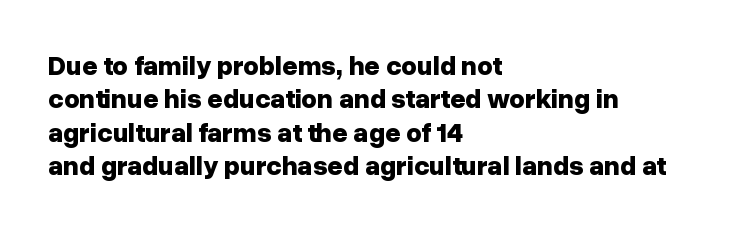
There is no visible air inserted between adjacent glyphs. Compared with a centered layout, this one pins lines to the left instead. The strokes are fattened all the way to bold. A typesetter would mark this as roman, not italic. The words here are not underlined.
